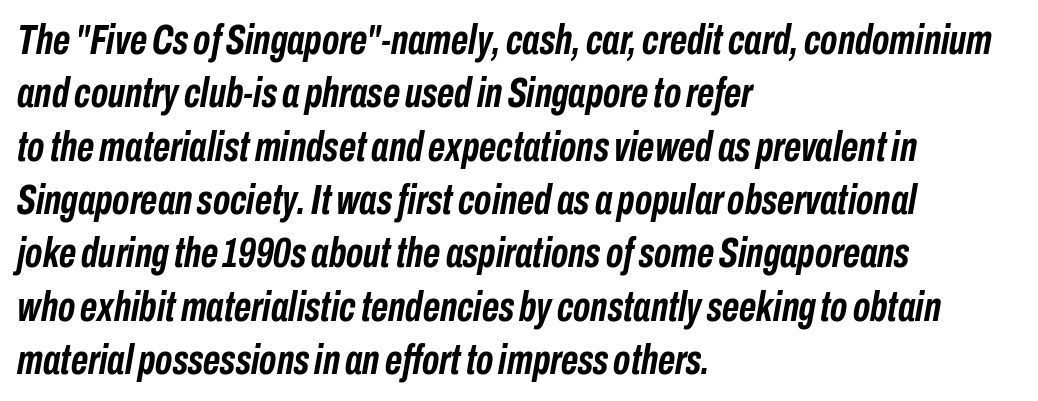
The space beneath each line is pristine and unruled. Reading down the column, the eye jumps a familiar distance to each next line. Standard letterfit; no display-style spreading of the glyphs. Casual observation: everything's shoved over to the left. Do the characters align in a grid? No, the font is proportional.
